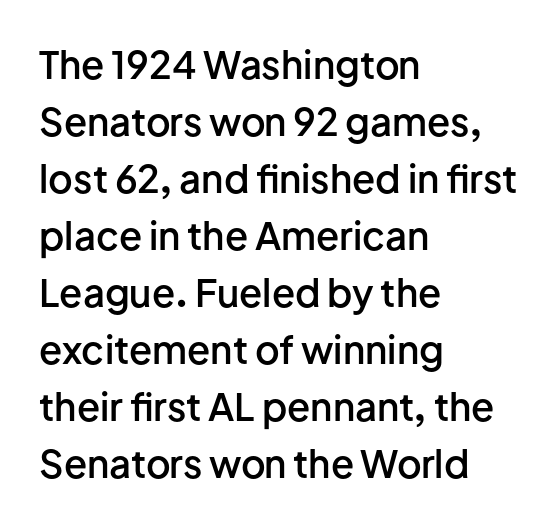
Q: Is the text bold? A: Semi-bold.
Q: Is the text italic (slanted)? A: No, it is upright.
Q: Is the typeface a serif or a sans-serif typeface? A: Sans-serif.
Q: Is the text underlined? A: No.
Q: How is the paragraph aligned? A: Left-aligned.
Q: Is the spacing between letters normal or unusually wide? A: Normal.
Q: Is the spacing between lines tight, normal or loose? A: Normal.
Q: Width (condensed, normal, or wide)? A: Normal.
Q: Stroke contrast? A: Low.
Q: x-height? A: Medium.
Q: Monospaced? A: No.
